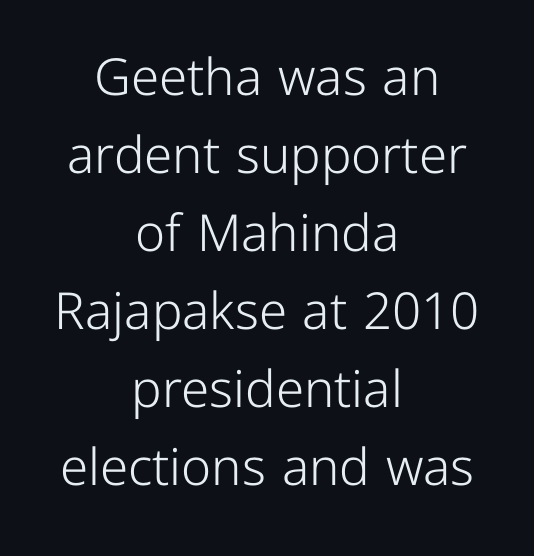
Q: Is the text bold? A: No.
Q: Is the text italic (slanted)? A: No, it is upright.
Q: Is the typeface a serif or a sans-serif typeface? A: Sans-serif.
Q: Is the text underlined? A: No.
Q: How is the paragraph aligned? A: Centered.
Q: Is the spacing between letters normal or unusually wide? A: Normal.
Q: Is the spacing between lines tight, normal or loose? A: Normal.
Q: Width (condensed, normal, or wide)? A: Normal.
Q: Stroke contrast? A: Low.
Q: x-height? A: Medium.
Q: Monospaced? A: No.
